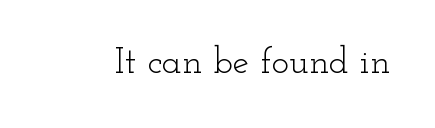
The image shows 37 px light, wide serif type, upright; set normal letter spacing, not underlined; low stroke contrast and a small x-height.
